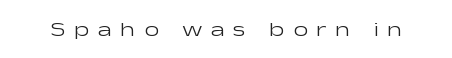
Q: Is the text bold? A: No.
Q: Is the text italic (slanted)? A: No, it is upright.
Q: Is the text underlined? A: No.
Q: Is the spacing between letters normal or unusually wide? A: Unusually wide.
